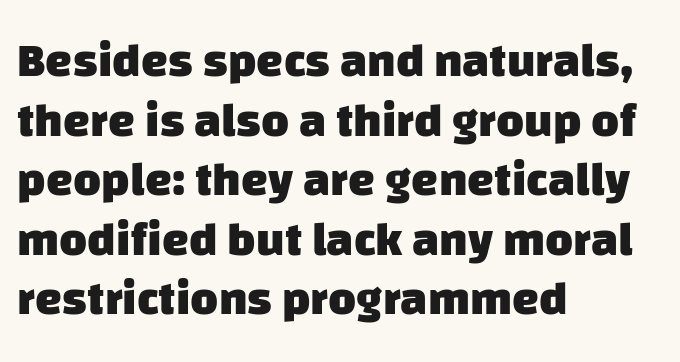
Is the type bold? Yes — the strokes are clearly thick and heavy. Students, note that the glyphs here touch the page at normal intervals. The type family on display is of the sans-serif kind. The glyphs are unaccompanied by any horizontal stroke below them.
